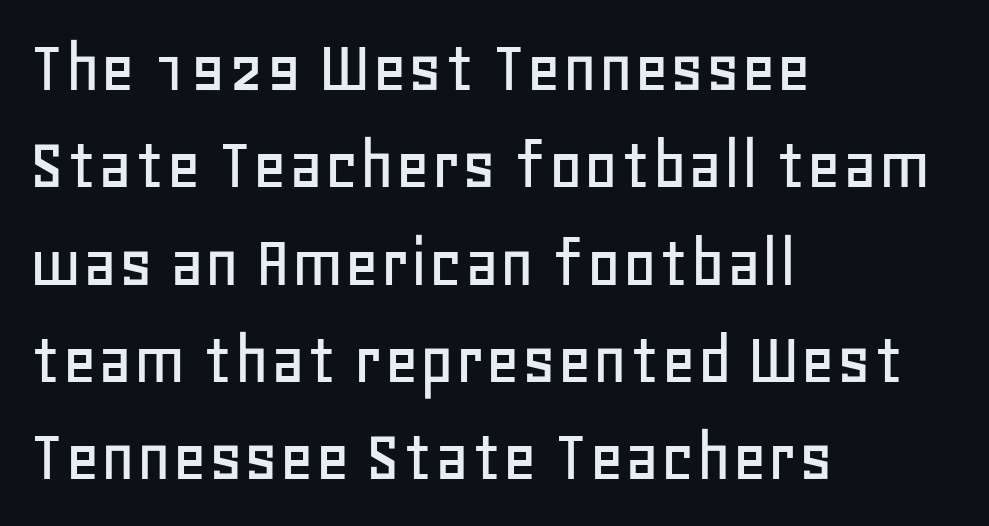
Are there feet on the stems? There aren't — it's a sans. You could call the tracking neutral — neither tight nor loose. Every row of glyphs begins at an identical x-position on the left. Decoration check: the copy has no underline. Upright lettering throughout. Here the designer chose a conventional face with non-uniform glyph widths.
